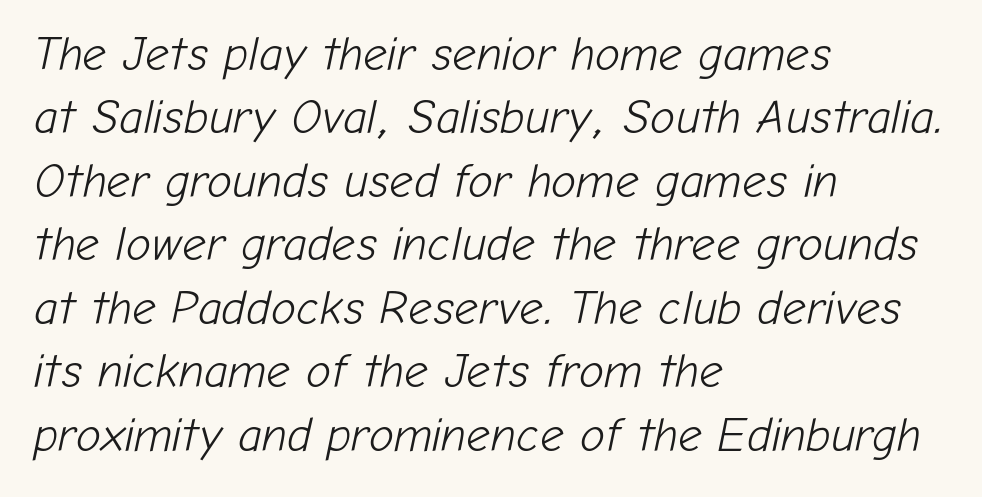
Does the leading feel generous? No, just average. Here the glyphs are tracked normally, forming tight word shapes. Notice how the stems are inclined rather than vertical — that's the hallmark of italics. Stem width sits at or under what a default text font uses.
